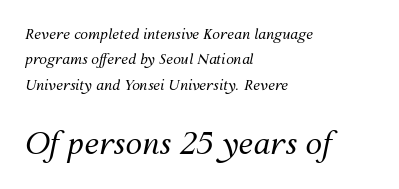
Character size in the trailing block exceeds that of the leading block. Each word holds together tightly as a unit, with standard inter-letter gaps. Italic: yes, the glyphs are oblique. Clear beneath every line of the passage.
